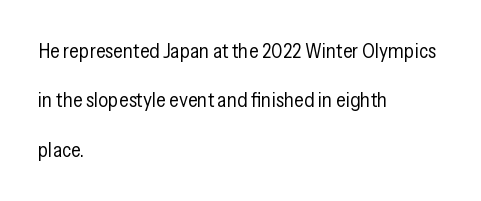
Is the block centered? No — it sits flush against the left margin. Vertically, the passage feels expansive, rows floating well apart. Beneath every word, the page is bare. The characters are drawn with everyday or finer stroke widths.
